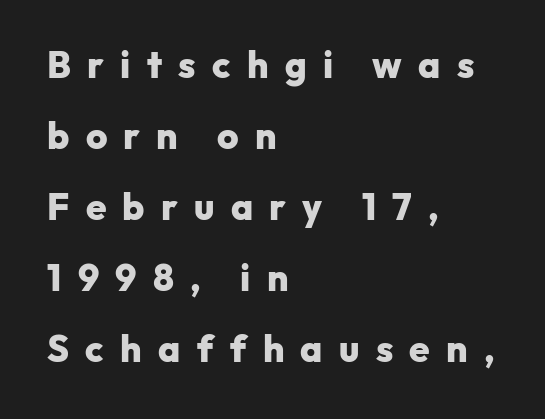
The letters stand straight up with perfectly vertical stems. Stroke thickness is high; the sample reads as a true bold. Nothing sits at the stroke ends, so this counts as sans-serif. If you drew a ruler down the left edge, every line would touch it. Words appear elongated and porous because spacing is wide.
